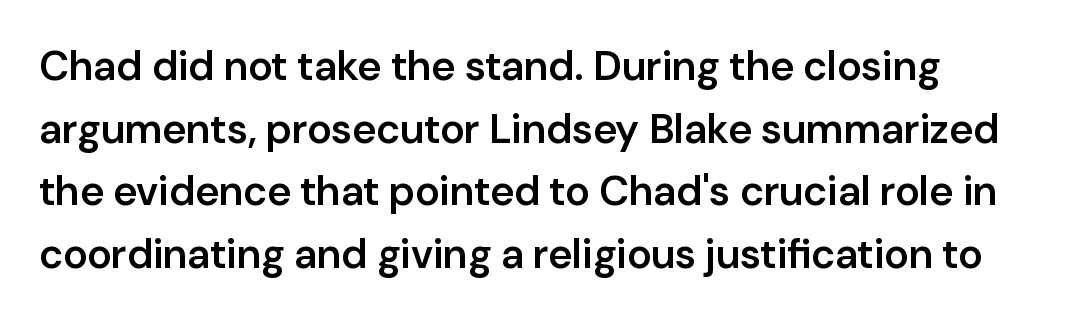
Each word holds together tightly as a unit, with standard inter-letter gaps. Notice how the passage keeps a crisp vertical edge on the left only. Check where the strokes stop: nothing finishes them off — pure sans. A somewhat darkened texture: the type is semibold rather than bold. Upright lettering throughout. The vertical gap from one line to the next is medium.
